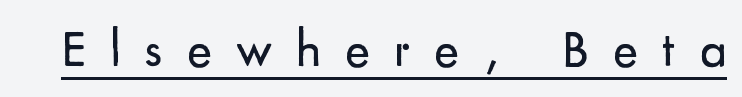
{"serif": "no", "italic": "no", "bold": "no", "weight": "regular", "width": "normal", "stroke_contrast": "low", "x_height": "small", "monospaced": "no", "underline": "yes", "letter_spacing": "wide", "letter_spacing_em": 0.45, "glyph_px": 53}
